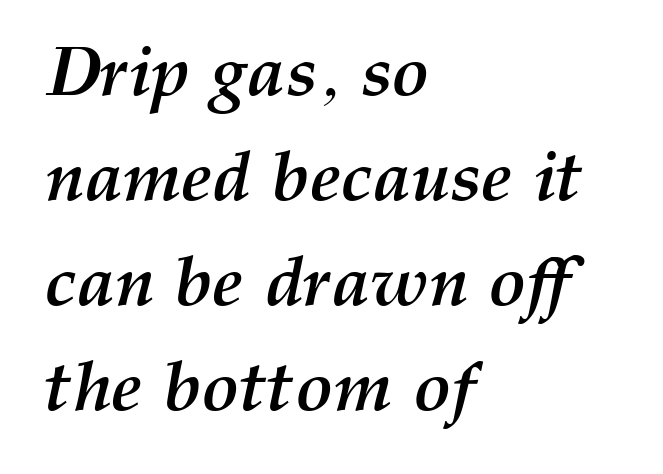
{"italic": "yes", "lean": "right", "slant_degrees": 12, "bold": "yes", "weight": "semibold", "width": "normal", "stroke_contrast": "medium", "x_height": "medium", "monospaced": "no", "underline": "no", "align": "left", "line_spacing": "normal", "line_spacing_ratio": 1.5, "letter_spacing": "normal", "letter_spacing_em": 0.0, "glyph_px": 70}
